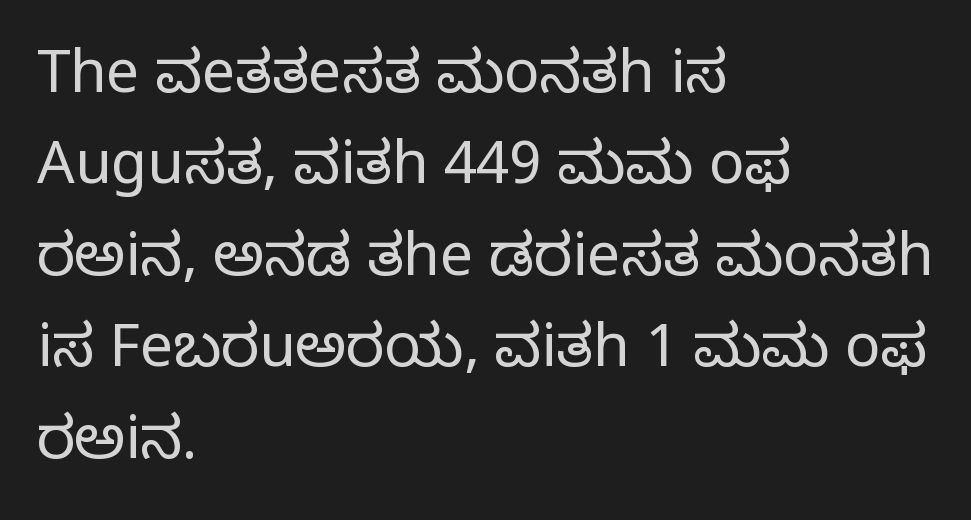
Is there any slant? The stems are plumb. Typographically, this falls in the serif category. Whoever set this chose a conventional vertical rhythm. The area under the type is left untouched. These glyphs show unthickened strokes, regular width or finer. Character widths vary here, with narrow letters taking less room than wide ones.
